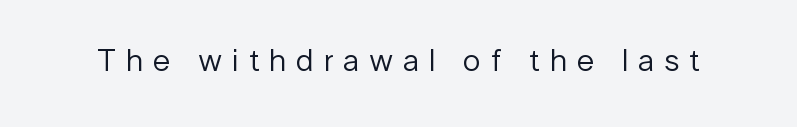
{"serif": "no", "italic": "no", "bold": "no", "weight": "regular", "width": "normal", "stroke_contrast": "low", "x_height": "medium", "monospaced": "no", "underline": "no", "letter_spacing": "wide", "letter_spacing_em": 0.31, "glyph_px": 32}
